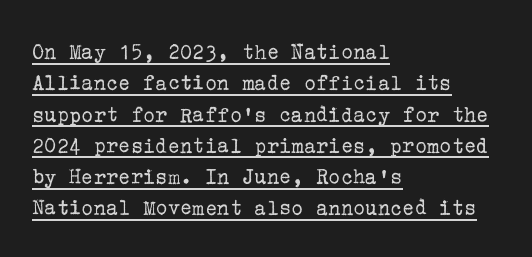
Q: Is the text bold? A: No.
Q: Is the text italic (slanted)? A: No, it is upright.
Q: Is the text underlined? A: Yes.
Q: How is the paragraph aligned? A: Left-aligned.
Q: Is the spacing between letters normal or unusually wide? A: Normal.
Q: Is the spacing between lines tight, normal or loose? A: Normal.
